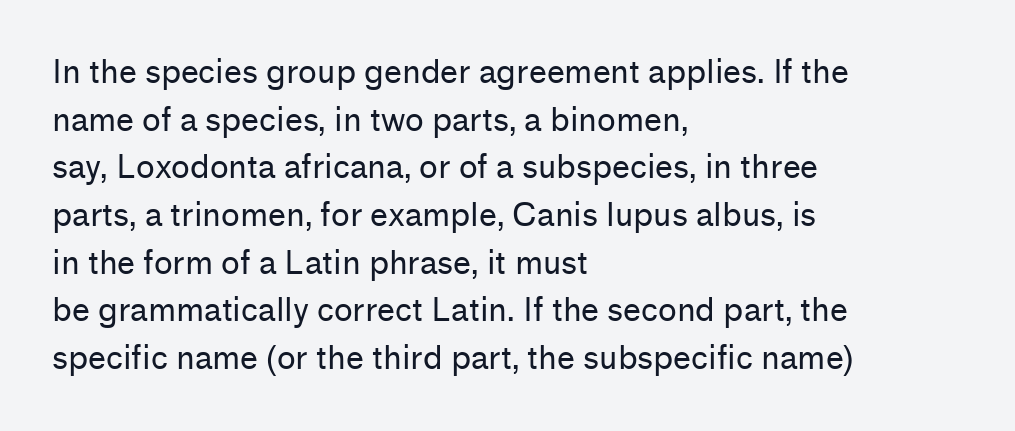
Q: Is the text bold? A: No.
Q: Is the text italic (slanted)? A: No, it is upright.
Q: Is the typeface a serif or a sans-serif typeface? A: Sans-serif.
Q: Is the text underlined? A: No.
Q: How is the paragraph aligned? A: Left-aligned.
Q: Is the spacing between letters normal or unusually wide? A: Normal.
Q: Is the spacing between lines tight, normal or loose? A: Normal.
Q: Width (condensed, normal, or wide)? A: Normal.
Q: Stroke contrast? A: Low.
Q: x-height? A: Medium.
Q: Monospaced? A: No.
